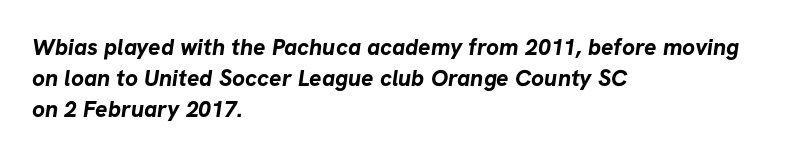
The image shows 23 px bold type; set left-aligned, normal line spacing (1.34x), normal letter spacing, not underlined.
